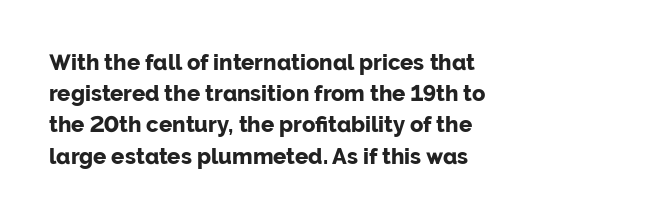
In CSS terms this would be text-align: left. Baseline-to-baseline distance is the conventional proportion of letter height. Notice how the stems are strictly vertical — no italics here. The space beneath each line is pristine and unruled. Spacing between characters is what you'd get straight out of the box. The passage shown is emphatically bold.
